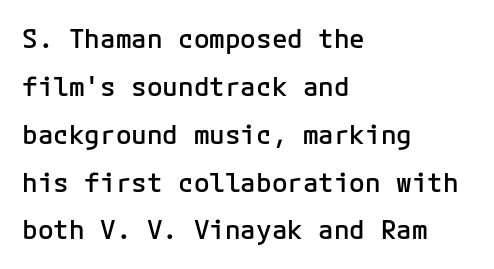
Q: Is the text bold? A: Semi-bold.
Q: Is the text italic (slanted)? A: No, it is upright.
Q: Is the text underlined? A: No.
Q: How is the paragraph aligned? A: Left-aligned.
Q: Is the spacing between letters normal or unusually wide? A: Normal.
